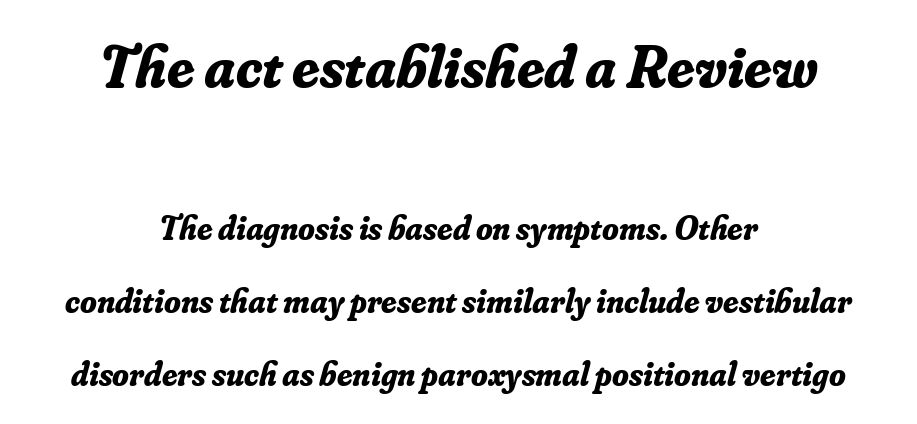
The image shows 60 px bold serif type, italic (leaning right); set centered, loose line spacing (2.16x), normal letter spacing, not underlined; the first (top) block is 1.76x larger; low stroke contrast and a small x-height.
